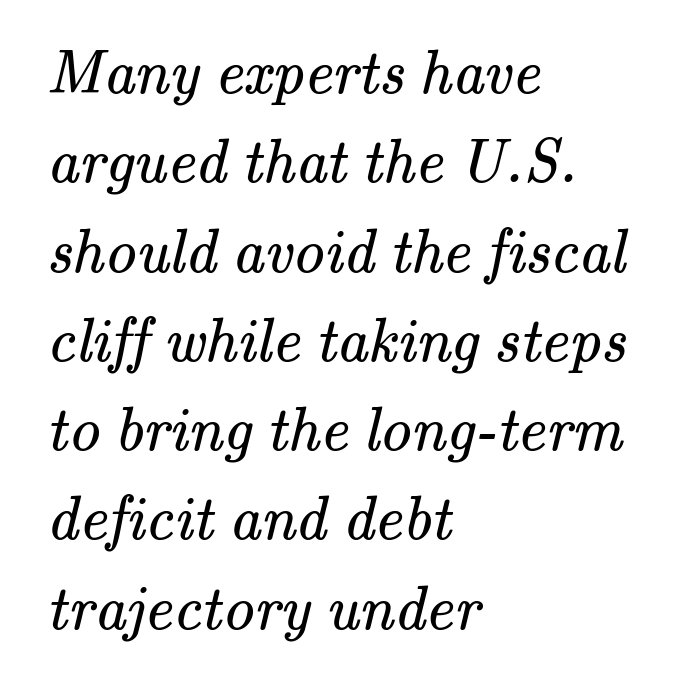
Q: Is the text bold? A: No.
Q: Is the typeface a serif or a sans-serif typeface? A: Serif.
Q: Is the text underlined? A: No.
Q: How is the paragraph aligned? A: Left-aligned.
Q: Is the spacing between letters normal or unusually wide? A: Normal.
Q: Is the spacing between lines tight, normal or loose? A: Normal.
Q: Width (condensed, normal, or wide)? A: Normal.
Q: Stroke contrast? A: Medium.
Q: x-height? A: Small.
Q: Monospaced? A: No.
